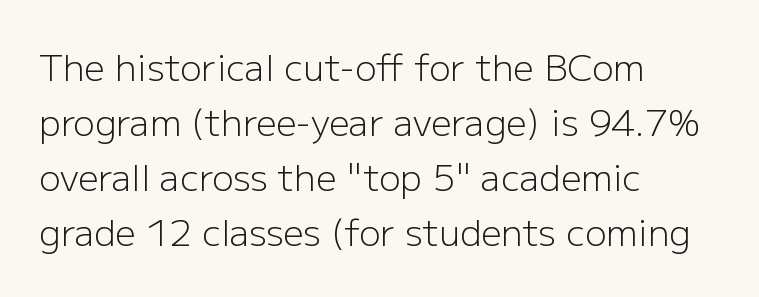
Notice how the stems are strictly vertical — no italics here. One glance says typical: line gaps are just what's usual. Every row of glyphs begins at an identical x-position on the left. To sum up the face: it is a sans, with no serifs. The face used here is proportionally spaced, like ordinary book or web type. No word sits above an underline.
